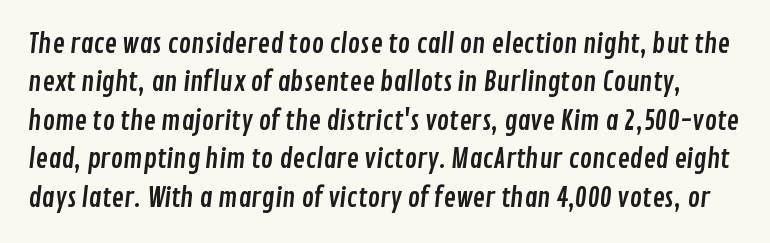
Q: Is the text underlined? A: No.
Q: Is the spacing between letters normal or unusually wide? A: Normal.
Q: Is the spacing between lines tight, normal or loose? A: Normal.
